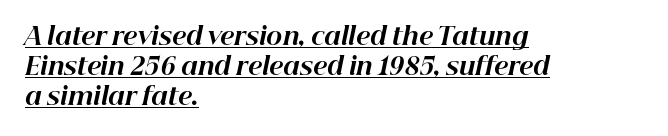
Q: Is the text bold? A: Yes.
Q: Is the text italic (slanted)? A: Yes, it leans right by about 12 degrees.
Q: Is the text underlined? A: Yes.
Q: How is the paragraph aligned? A: Left-aligned.
Q: Is the spacing between letters normal or unusually wide? A: Normal.
Q: Is the spacing between lines tight, normal or loose? A: Normal.
